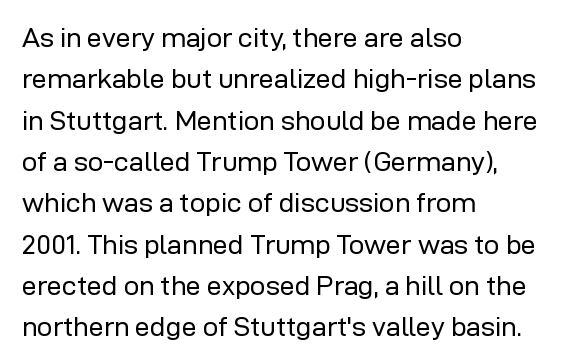
{"italic": "no", "bold": "no", "underline": "no", "align": "left", "line_spacing": "normal", "line_spacing_ratio": 1.53, "letter_spacing": "normal", "letter_spacing_em": 0.0, "glyph_px": 27}
